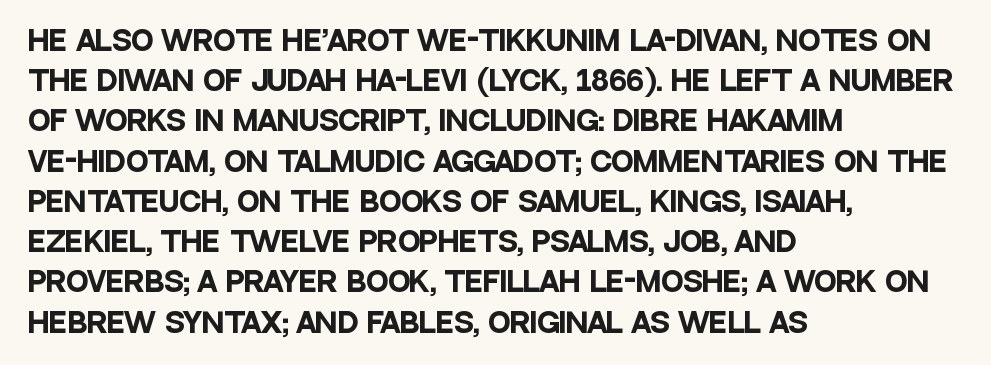
The image shows 27 px bold type, upright; set left-aligned, normal line spacing (1.49x), normal letter spacing, not underlined.
